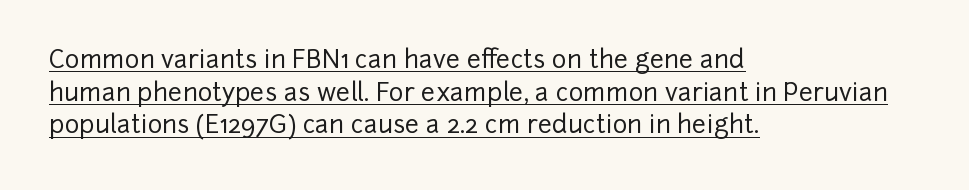
Q: Is the text italic (slanted)? A: No, it is upright.
Q: Is the text underlined? A: Yes.
Q: How is the paragraph aligned? A: Left-aligned.
Q: Is the spacing between letters normal or unusually wide? A: Normal.
Q: Is the spacing between lines tight, normal or loose? A: Normal.
